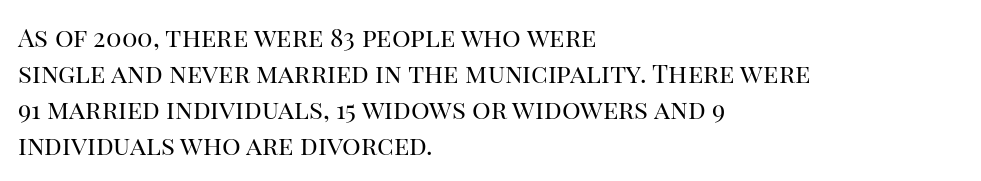
Q: Is the text bold? A: No.
Q: Is the text italic (slanted)? A: No, it is upright.
Q: Is the text underlined? A: No.
Q: How is the paragraph aligned? A: Left-aligned.
Q: Is the spacing between letters normal or unusually wide? A: Normal.
Q: Is the spacing between lines tight, normal or loose? A: Normal.
